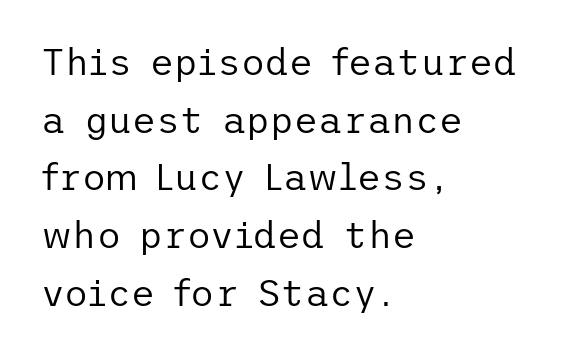
This rendering features lettering with no underline. These glyphs show unthickened strokes, regular width or finer. Alignment: flush left. These lines sit exactly where default settings would place them.
